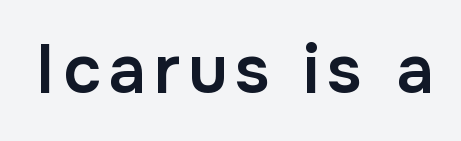
{"serif": "no", "italic": "no", "bold": "semi", "weight": "semibold", "width": "normal", "stroke_contrast": "low", "x_height": "medium", "monospaced": "no", "underline": "no", "glyph_px": 68}
